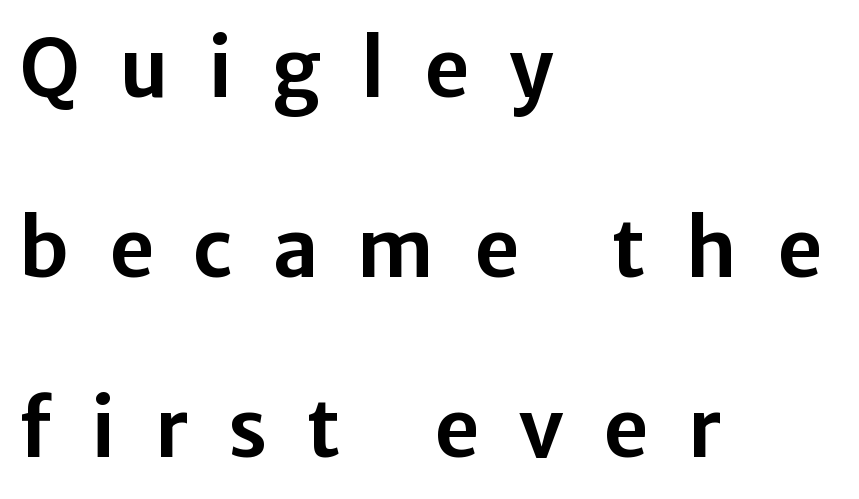
Descender tails drop into unmarked territory. Does extra space separate the letters? Yes, quite a lot of it. Character widths vary here, with narrow letters taking less room than wide ones. In terms of leading, this rendering errs on the spacious side. This is the regular roman posture of the typeface. Check where the strokes stop: nothing finishes them off — pure sans.
